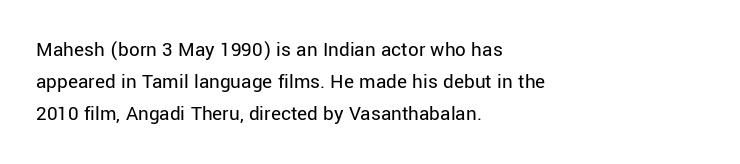
The image shows 21 px text type, upright; set left-aligned, normal line spacing (1.52x), normal letter spacing, not underlined.
